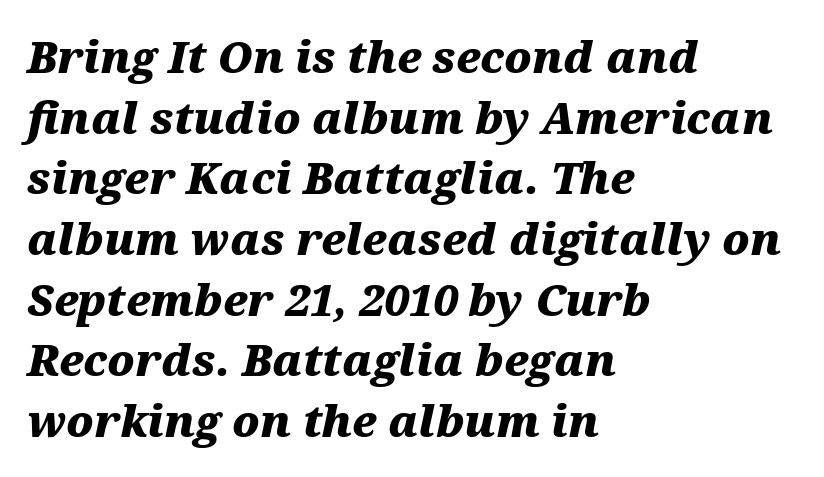
Line starts are locked; line ends wander. The tracking reads as untouched default to a designer's eye. The passage shown is not underscored anywhere. Spacing verdict: proportional, widths tailored to each character.
